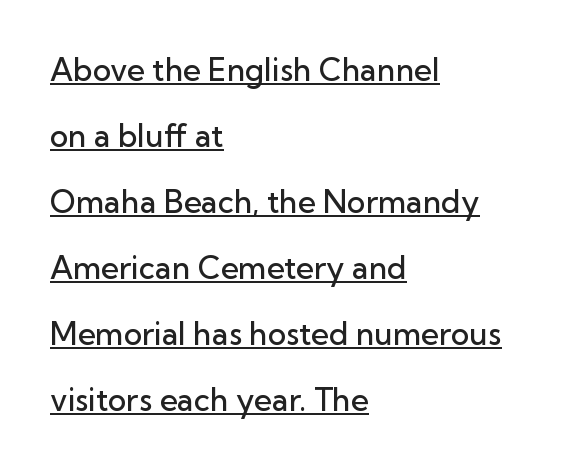
The image shows 31 px semibold sans-serif type, upright; set left-aligned, loose line spacing (2.13x), normal letter spacing, underlined; low stroke contrast and a medium x-height.
